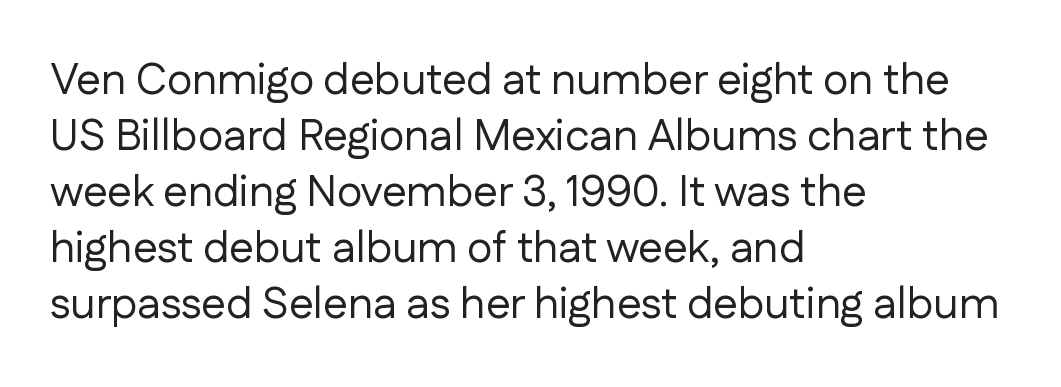
{"serif": "no", "italic": "no", "bold": "no", "weight": "regular", "width": "normal", "stroke_contrast": "low", "x_height": "medium", "monospaced": "no", "underline": "no", "align": "left", "line_spacing": "normal", "line_spacing_ratio": 1.27, "letter_spacing": "normal", "letter_spacing_em": 0.0, "glyph_px": 44}
